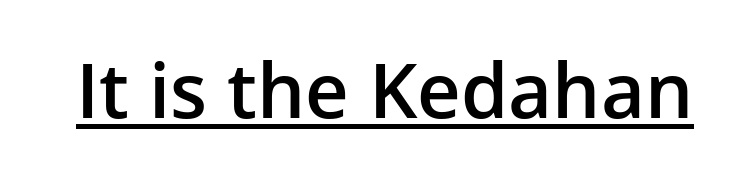
Compared with typical body copy, the letter spacing here is the same. Looks like regular typesetting: each glyph gets only the width it needs. This sample carries an underscore along the baseline area. Ascenders rise straight up at ninety degrees.
